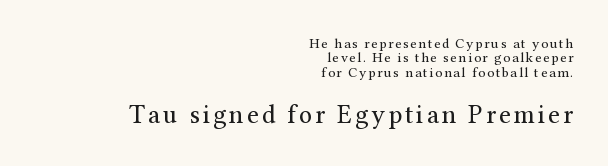
The image shows 26 px text type, upright; set right-aligned, tight line spacing (1.03x), not underlined; the second (bottom) block is 1.86x larger.
